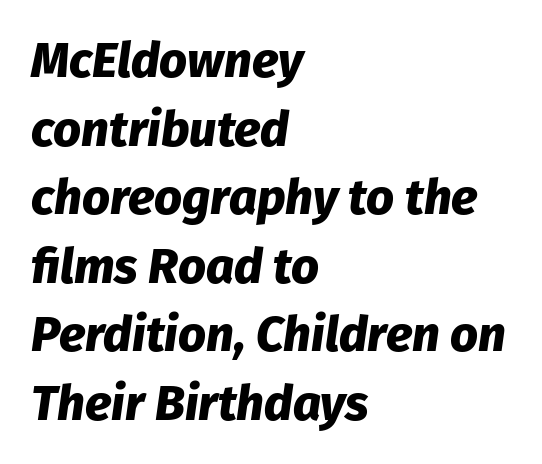
{"italic": "yes", "lean": "right", "slant_degrees": 8, "bold": "yes", "weight": "heavy", "width": "normal", "stroke_contrast": "low", "x_height": "medium", "monospaced": "no", "underline": "no", "align": "left", "line_spacing": "normal", "line_spacing_ratio": 1.4, "letter_spacing": "normal", "letter_spacing_em": 0.0, "glyph_px": 49}
